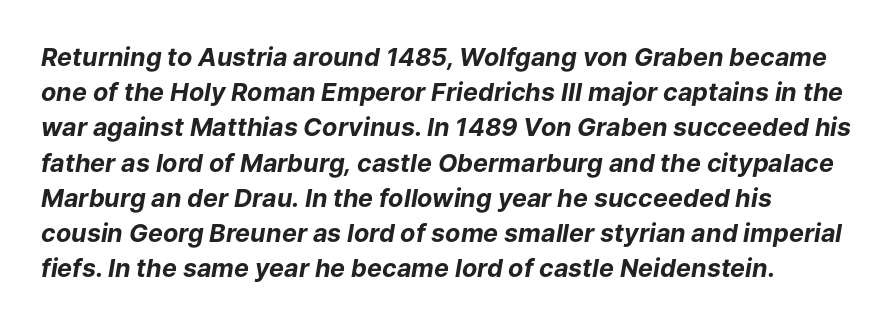
The image shows 25 px bold type, italic (leaning right); set left-aligned, normal line spacing (1.41x), normal letter spacing, not underlined.
